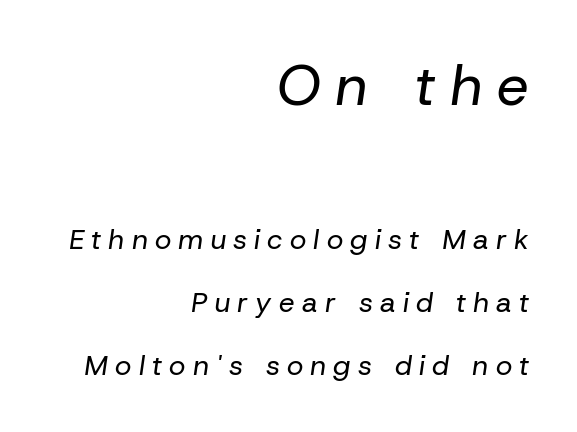
The image shows 57 px regular-weight type, italic (leaning right); set right-aligned, loose line spacing (2.24x), unusually wide letter spacing (+0.26 em), not underlined; the first (top) block is 2.04x larger; low stroke contrast and a medium x-height.
